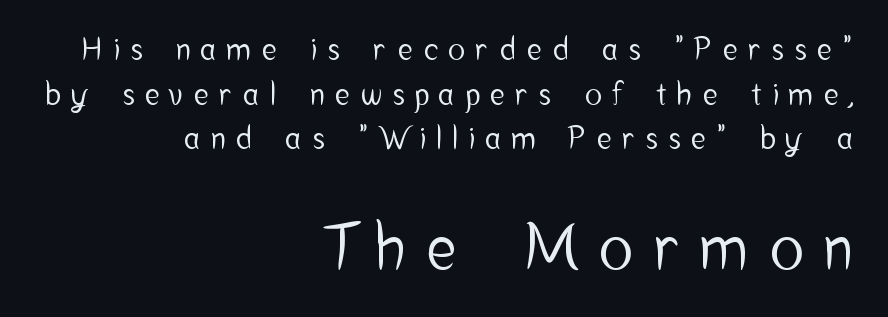
The image shows 62 px condensed sans-serif type, upright; set right-aligned, normal line spacing (1.44x), unusually wide letter spacing (+0.36 em), not underlined; the second (bottom) block is 2.0x larger; low stroke contrast and a medium x-height.
